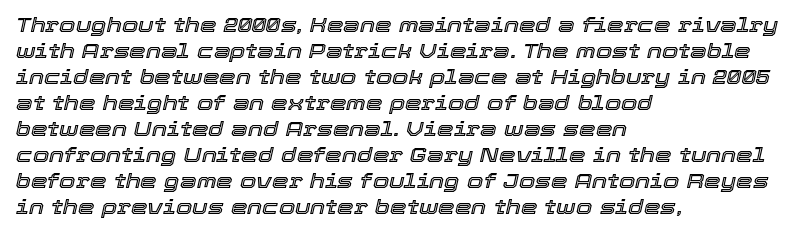
The image shows 21 px text type, italic (leaning right); set left-aligned, line spacing 1.24x, normal letter spacing, not underlined.
